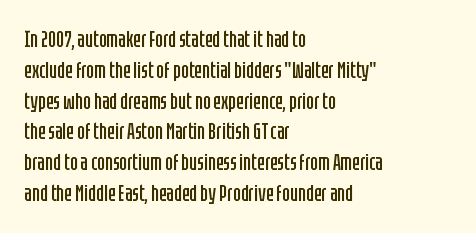
Descenders are the only things crossing below the line. The font sits on the lighter half of the weight spectrum, regular included. Does the copy run flush right? No — it runs flush left. Vertically, the passage feels balanced, rows spaced as you'd expect.
